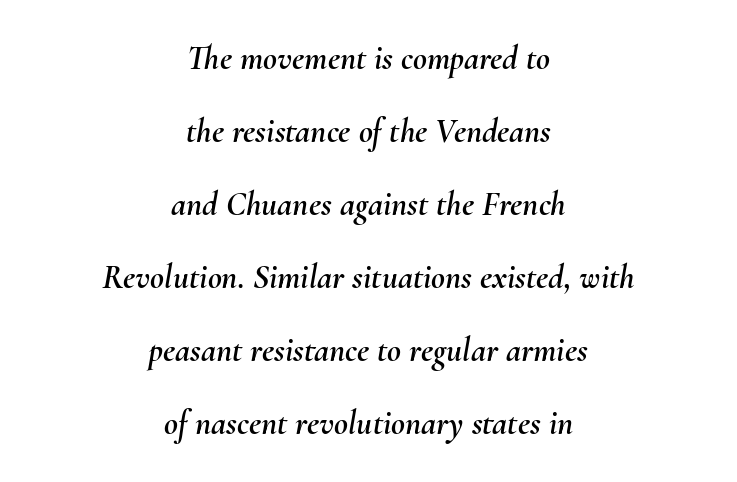
{"italic": "yes", "lean": "right", "slant_degrees": 10, "width": "normal", "stroke_contrast": "medium", "x_height": "small", "monospaced": "no", "underline": "no", "align": "center", "line_spacing": "loose", "line_spacing_ratio": 2.15, "letter_spacing": "normal", "letter_spacing_em": 0.0, "glyph_px": 34}
